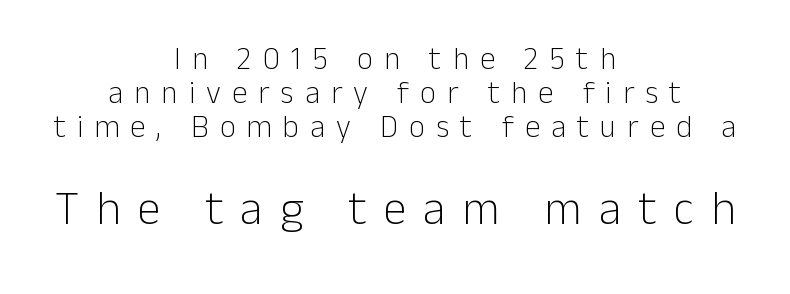
Summary of weight: not heavy and not bold. The letters are spread apart with noticeably loose tracking. Designer's note — italics off, roman on. Is this a fixed-width face? No — the glyphs have proportional, varying widths.
